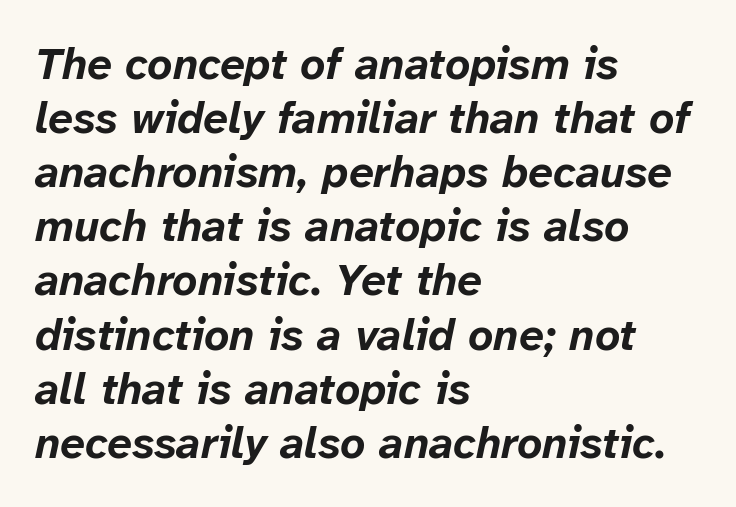
{"italic": "yes", "lean": "right", "slant_degrees": 12, "bold": "yes", "weight": "bold", "width": "normal", "stroke_contrast": "low", "x_height": "medium", "monospaced": "no", "underline": "no", "align": "left", "line_spacing_ratio": 1.23, "letter_spacing": "normal", "letter_spacing_em": 0.0, "glyph_px": 44}
